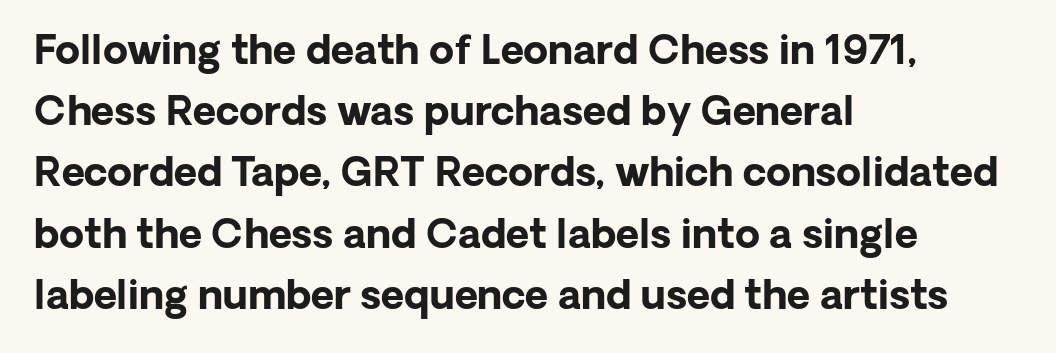
Character widths vary here, with narrow letters taking less room than wide ones. A normal amount of white space separates one row of letters from the next. Letter spacing: default. The glyphs in this specimen are sans serif. The space beneath each line is pristine and unruled. A student would call this left alignment; a typographer would say flush left, rag right.
